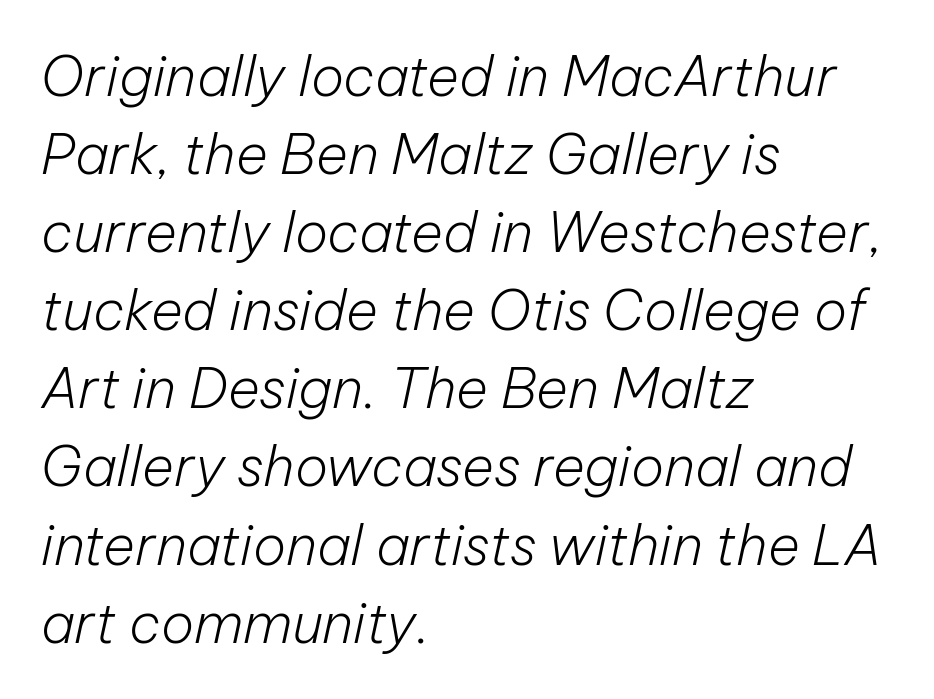
Q: Is the text bold? A: No.
Q: Is the text italic (slanted)? A: Yes, it leans right by about 12 degrees.
Q: Is the text underlined? A: No.
Q: How is the paragraph aligned? A: Left-aligned.
Q: Is the spacing between letters normal or unusually wide? A: Normal.
Q: Is the spacing between lines tight, normal or loose? A: Normal.
Q: Width (condensed, normal, or wide)? A: Normal.
Q: Stroke contrast? A: Low.
Q: x-height? A: Medium.
Q: Monospaced? A: No.
